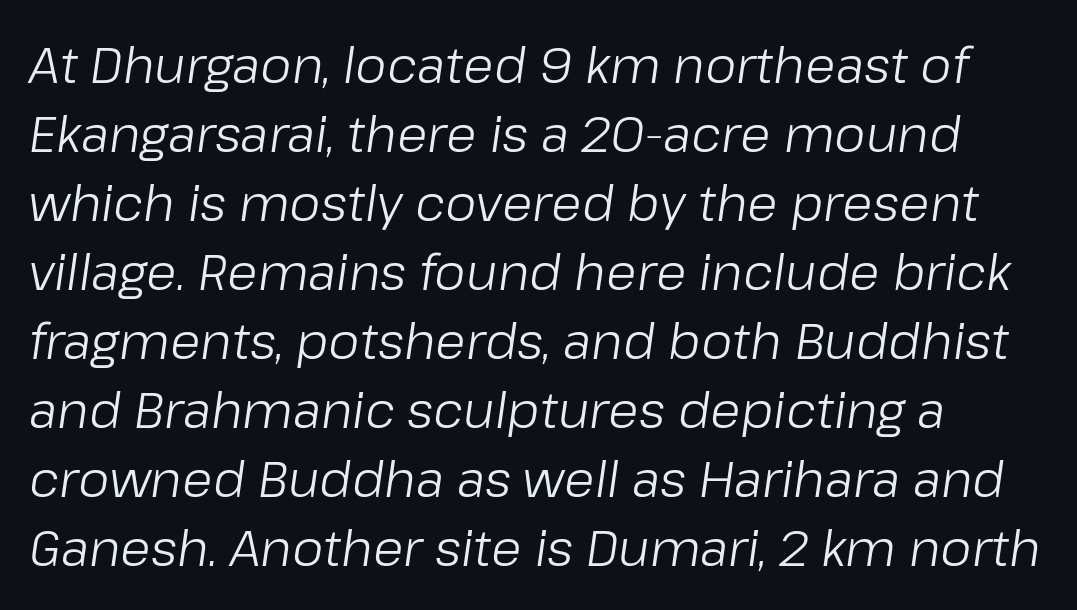
The image shows 50 px light type, italic (leaning right); set left-aligned, normal line spacing (1.38x), normal letter spacing, not underlined; low stroke contrast and a medium x-height.
